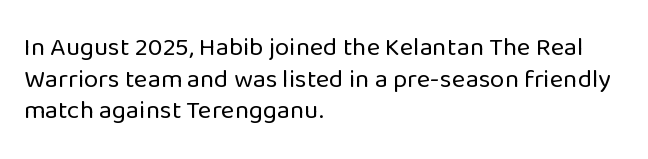
The image shows 26 px text type, upright; set left-aligned, line spacing 1.22x, normal letter spacing, not underlined.
